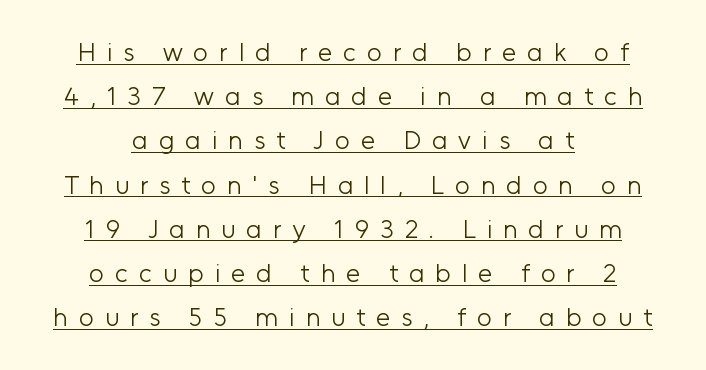
{"italic": "no", "bold": "no", "underline": "yes", "align": "center", "line_spacing": "normal", "line_spacing_ratio": 1.7, "letter_spacing": "wide", "letter_spacing_em": 0.42, "glyph_px": 26}
